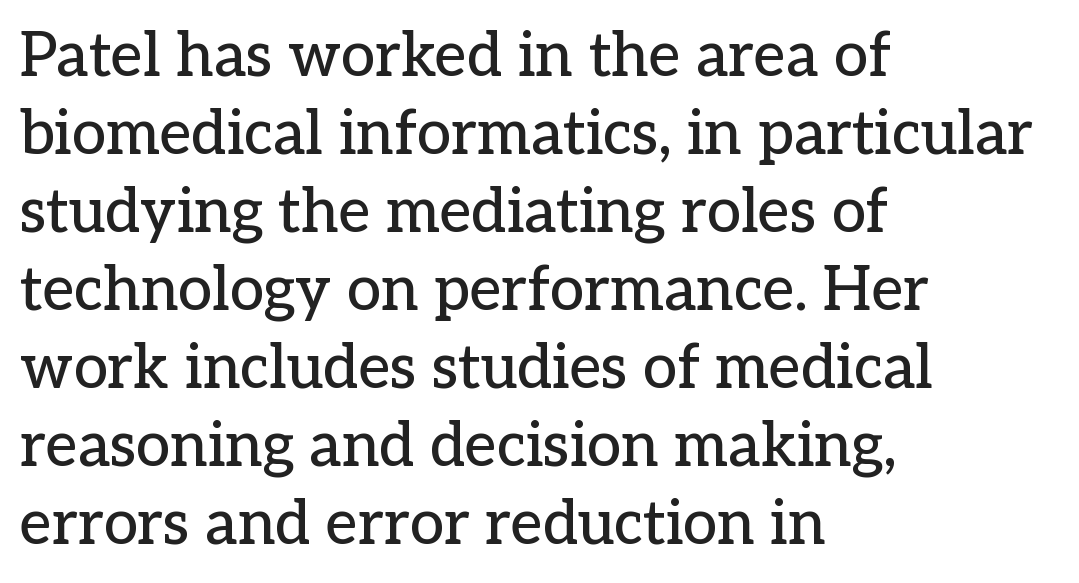
Q: Is the text italic (slanted)? A: No, it is upright.
Q: Is the typeface a serif or a sans-serif typeface? A: Serif.
Q: Is the text underlined? A: No.
Q: How is the paragraph aligned? A: Left-aligned.
Q: Is the spacing between letters normal or unusually wide? A: Normal.
Q: Is the spacing between lines tight, normal or loose? A: Normal.
Q: Width (condensed, normal, or wide)? A: Normal.
Q: Stroke contrast? A: Low.
Q: x-height? A: Medium.
Q: Monospaced? A: No.
